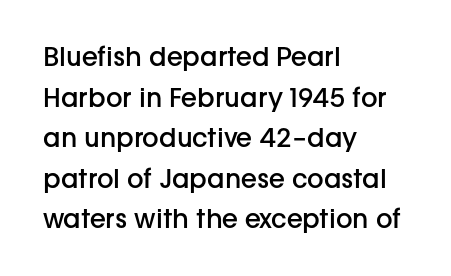
Q: Is the text bold? A: Semi-bold.
Q: Is the text italic (slanted)? A: No, it is upright.
Q: Is the text underlined? A: No.
Q: How is the paragraph aligned? A: Left-aligned.
Q: Is the spacing between letters normal or unusually wide? A: Normal.
Q: Is the spacing between lines tight, normal or loose? A: Normal.
